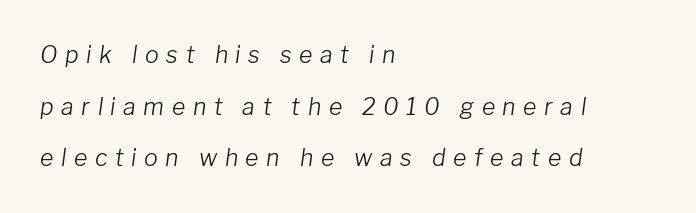
Q: Is the text bold? A: No.
Q: Is the text italic (slanted)? A: Yes, it leans right by about 8 degrees.
Q: Is the text underlined? A: No.
Q: How is the paragraph aligned? A: Left-aligned.
Q: Is the spacing between letters normal or unusually wide? A: Unusually wide.
Q: Is the spacing between lines tight, normal or loose? A: Loose.
